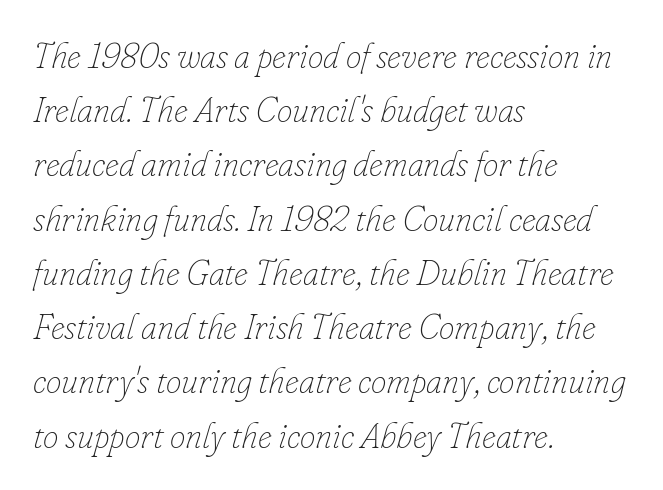
Q: Is the text bold? A: No.
Q: Is the text italic (slanted)? A: Yes, it leans right by about 16 degrees.
Q: Is the text underlined? A: No.
Q: How is the paragraph aligned? A: Left-aligned.
Q: Is the spacing between letters normal or unusually wide? A: Normal.
Q: Is the spacing between lines tight, normal or loose? A: Normal.
Q: Width (condensed, normal, or wide)? A: Normal.
Q: Stroke contrast? A: Low.
Q: x-height? A: Small.
Q: Monospaced? A: No.
